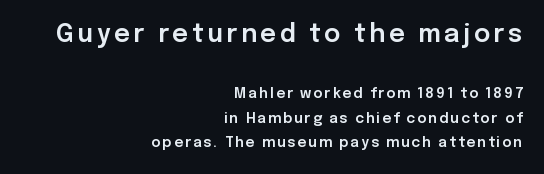
Type without underlining. Caption: upper text group enlarged, lower text group reduced. The text block is weighted toward the right margin, trailing off unevenly leftward. A typesetter would mark this as roman, not italic.
